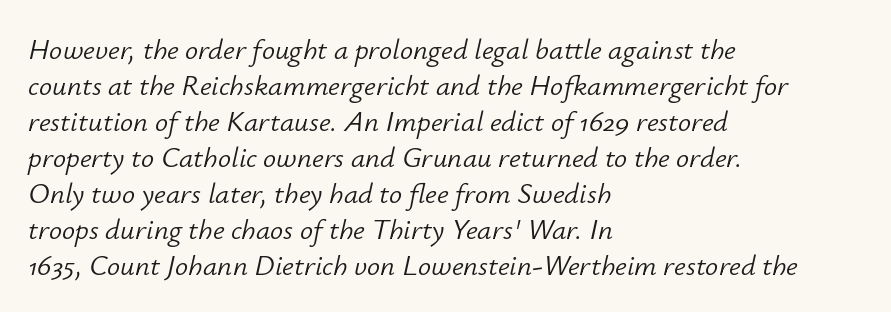
{"italic": "yes", "lean": "right", "slant_degrees": 12, "bold": "no", "weight": "light", "width": "normal", "stroke_contrast": "low", "x_height": "small", "monospaced": "no", "underline": "no", "align": "left", "line_spacing_ratio": 1.24, "letter_spacing": "normal", "letter_spacing_em": 0.0, "glyph_px": 29}
